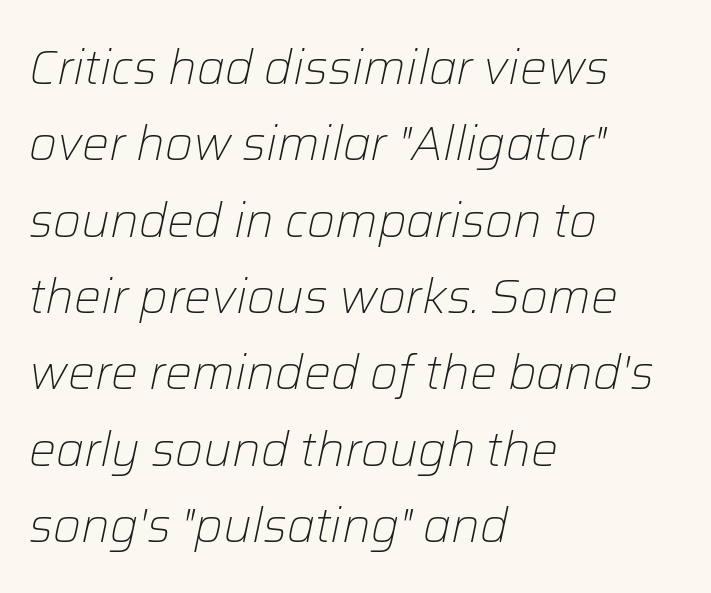
Q: Is the text bold? A: No.
Q: Is the text italic (slanted)? A: Yes, it leans right by about 12 degrees.
Q: Is the text underlined? A: No.
Q: How is the paragraph aligned? A: Left-aligned.
Q: Is the spacing between letters normal or unusually wide? A: Normal.
Q: Is the spacing between lines tight, normal or loose? A: Normal.
Q: Width (condensed, normal, or wide)? A: Normal.
Q: Stroke contrast? A: Low.
Q: x-height? A: Medium.
Q: Monospaced? A: No.
